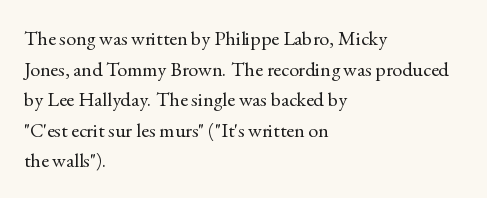
If you drew a line through each stem, it would be perfectly vertical. Students, observe: this is what conventionally led text looks like. Alignment: flush left. Decoration check: the copy has no underline.
